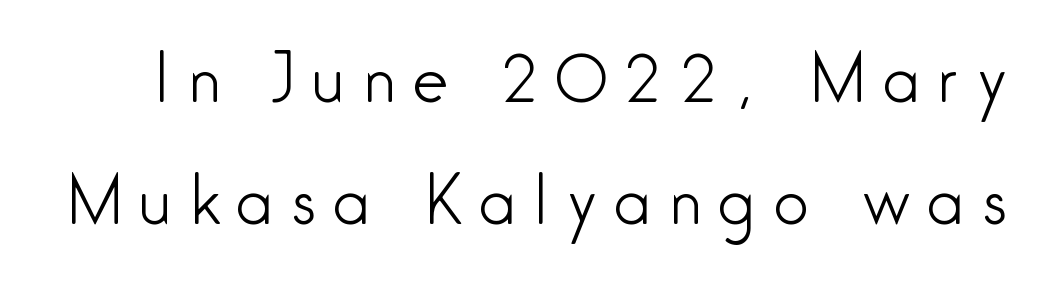
{"serif": "no", "italic": "no", "bold": "no", "weight": "light", "width": "condensed", "stroke_contrast": "low", "x_height": "medium", "monospaced": "no", "underline": "no", "line_spacing": "loose", "line_spacing_ratio": 1.96, "letter_spacing": "wide", "letter_spacing_em": 0.29, "glyph_px": 62}
